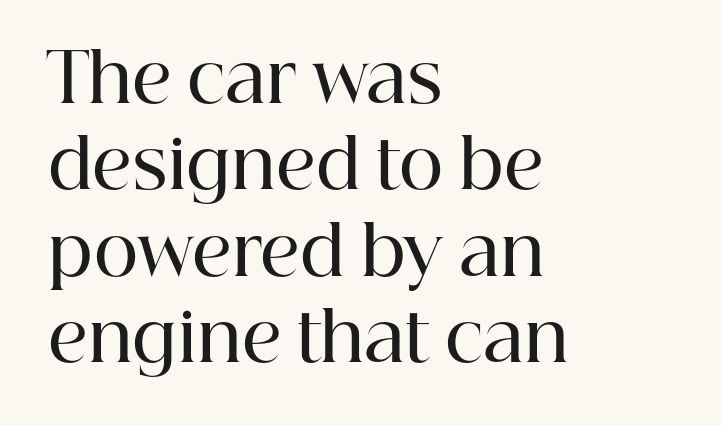
Q: Is the text bold? A: Semi-bold.
Q: Is the text italic (slanted)? A: No, it is upright.
Q: Is the typeface a serif or a sans-serif typeface? A: Serif.
Q: Is the text underlined? A: No.
Q: How is the paragraph aligned? A: Left-aligned.
Q: Is the spacing between letters normal or unusually wide? A: Normal.
Q: Is the spacing between lines tight, normal or loose? A: Normal.
Q: Width (condensed, normal, or wide)? A: Normal.
Q: Stroke contrast? A: High.
Q: x-height? A: Medium.
Q: Monospaced? A: No.
